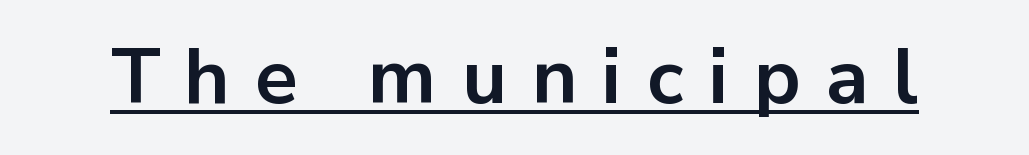
{"serif": "no", "italic": "no", "bold": "yes", "weight": "bold", "width": "normal", "stroke_contrast": "low", "x_height": "medium", "monospaced": "no", "underline": "yes", "letter_spacing": "wide", "letter_spacing_em": 0.32, "glyph_px": 78}
